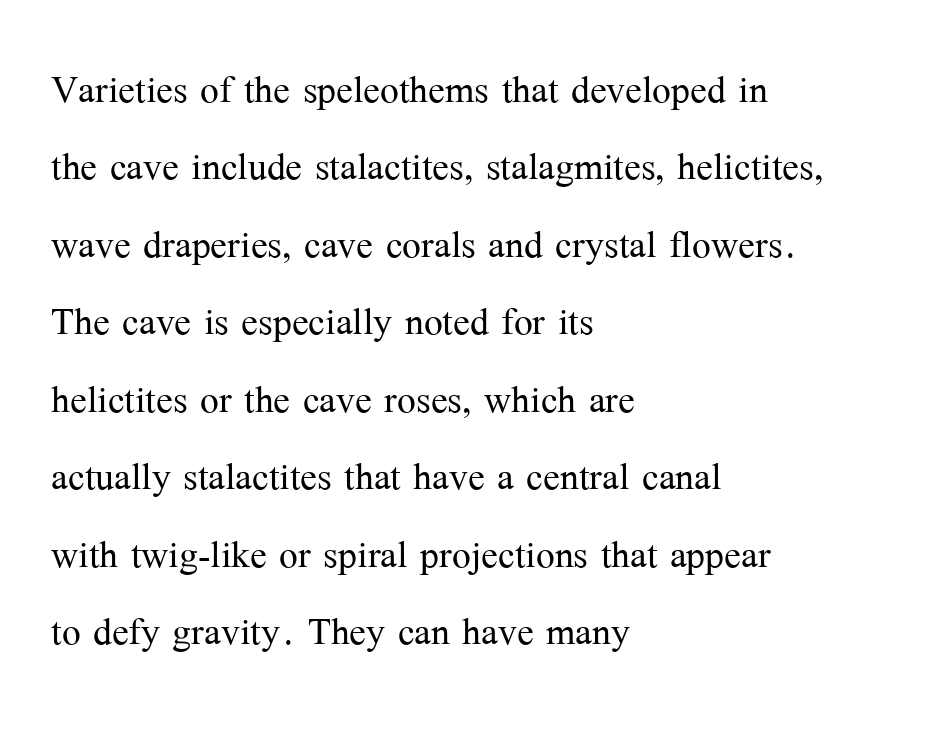
The passage shown is not underscored anywhere. Leading matches the norm, producing a regular column. This rendering employs a face with finishing strokes, i.e., a serif. This rendering leaves character spacing at its baseline value. Tall strokes in this sample are plumb rather than angled.
